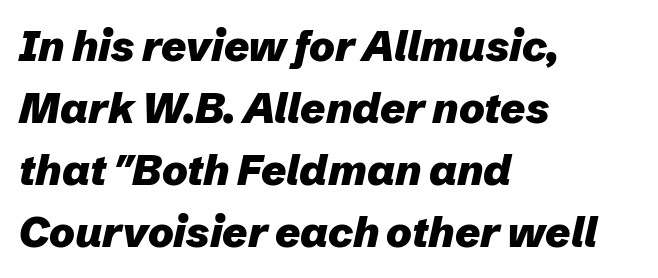
Q: Is the text bold? A: Yes.
Q: Is the text italic (slanted)? A: Yes, it leans right by about 12 degrees.
Q: Is the text underlined? A: No.
Q: How is the paragraph aligned? A: Left-aligned.
Q: Is the spacing between letters normal or unusually wide? A: Normal.
Q: Is the spacing between lines tight, normal or loose? A: Normal.
Q: Width (condensed, normal, or wide)? A: Normal.
Q: Stroke contrast? A: Low.
Q: x-height? A: Medium.
Q: Monospaced? A: No.
